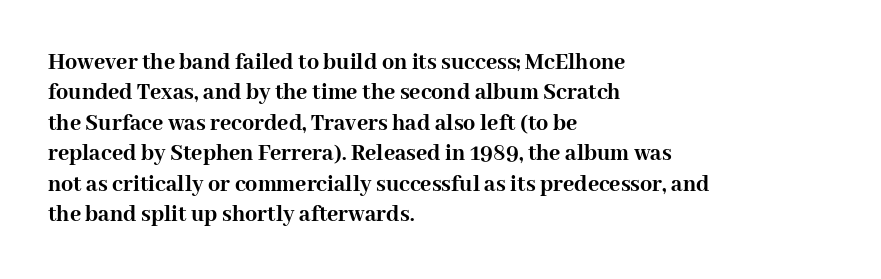
{"italic": "no", "bold": "yes", "underline": "no", "align": "left", "line_spacing": "normal", "line_spacing_ratio": 1.27, "letter_spacing": "normal", "letter_spacing_em": 0.0, "glyph_px": 24}
